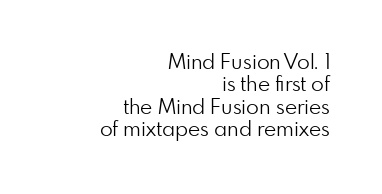
{"italic": "no", "bold": "no", "underline": "no", "align": "right", "line_spacing": "tight", "line_spacing_ratio": 1.07, "letter_spacing": "normal", "letter_spacing_em": 0.0, "glyph_px": 21}
